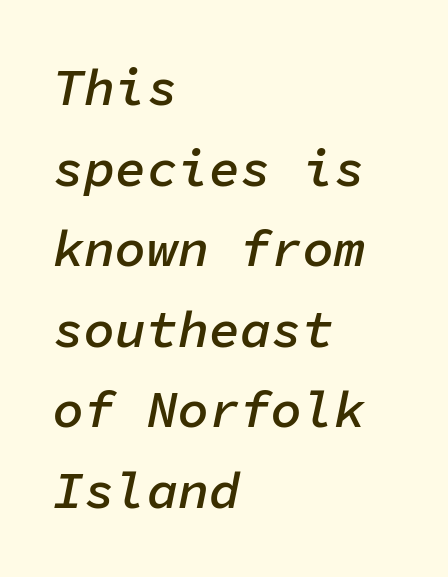
Vertically, the passage feels balanced, rows spaced as you'd expect. Monospaced: the letters line up in strict vertical columns. The axis of the letterforms is tilted away from vertical. Characters follow at the spacing the type designer built in.
